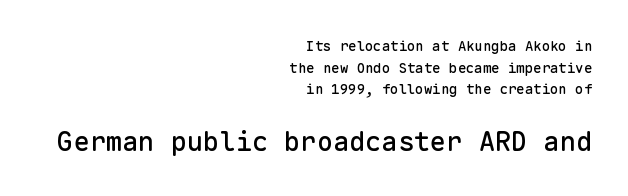
Q: Is the text italic (slanted)? A: No, it is upright.
Q: Is the text underlined? A: No.
Q: How is the paragraph aligned? A: Right-aligned.
Q: Is the spacing between letters normal or unusually wide? A: Normal.
Q: Is the spacing between lines tight, normal or loose? A: Normal.
Q: Which block of text is set in a larger size, the first (top) or the second (bottom)? A: The second (bottom) one.
